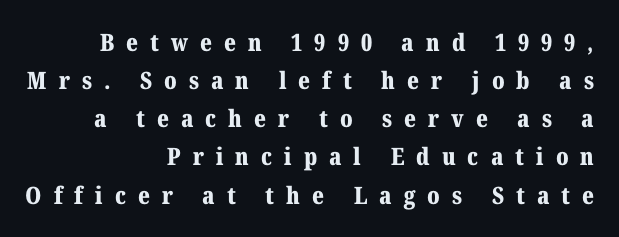
Q: Is the text bold? A: Yes.
Q: Is the text italic (slanted)? A: No, it is upright.
Q: Is the text underlined? A: No.
Q: How is the paragraph aligned? A: Right-aligned.
Q: Is the spacing between letters normal or unusually wide? A: Unusually wide.
Q: Is the spacing between lines tight, normal or loose? A: Normal.
